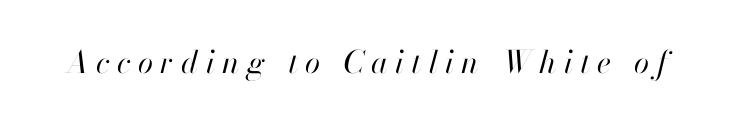
{"italic": "yes", "lean": "right", "slant_degrees": 13, "bold": "no", "weight": "regular", "width": "normal", "stroke_contrast": "high", "x_height": "small", "monospaced": "no", "underline": "no", "letter_spacing": "wide", "letter_spacing_em": 0.24, "glyph_px": 31}
